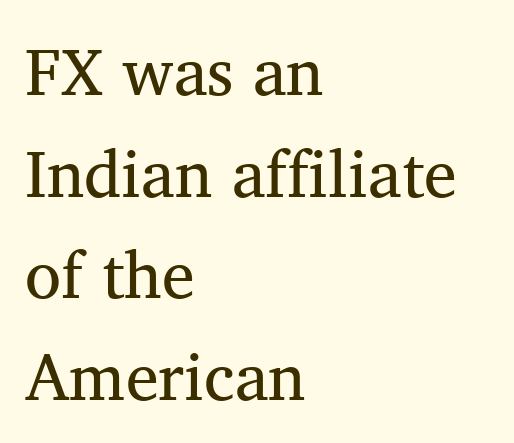
{"serif": "yes", "bold": "no", "weight": "regular", "width": "normal", "stroke_contrast": "medium", "x_height": "medium", "monospaced": "no", "underline": "no", "align": "left", "line_spacing": "normal", "line_spacing_ratio": 1.54, "letter_spacing": "normal", "letter_spacing_em": 0.0, "glyph_px": 66}
